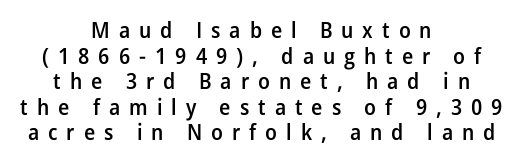
{"italic": "no", "bold": "semi", "underline": "no", "align": "center", "line_spacing": "tight", "line_spacing_ratio": 1.11, "letter_spacing": "wide", "letter_spacing_em": 0.39, "glyph_px": 23}
